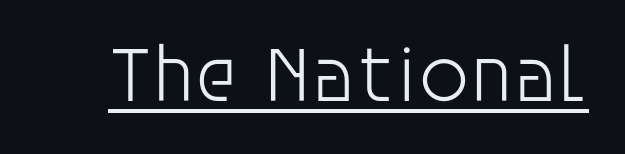
{"serif": "no", "italic": "no", "bold": "no", "weight": "light", "width": "normal", "stroke_contrast": "low", "x_height": "large", "monospaced": "no", "underline": "yes", "letter_spacing": "normal", "letter_spacing_em": 0.0, "glyph_px": 80}
